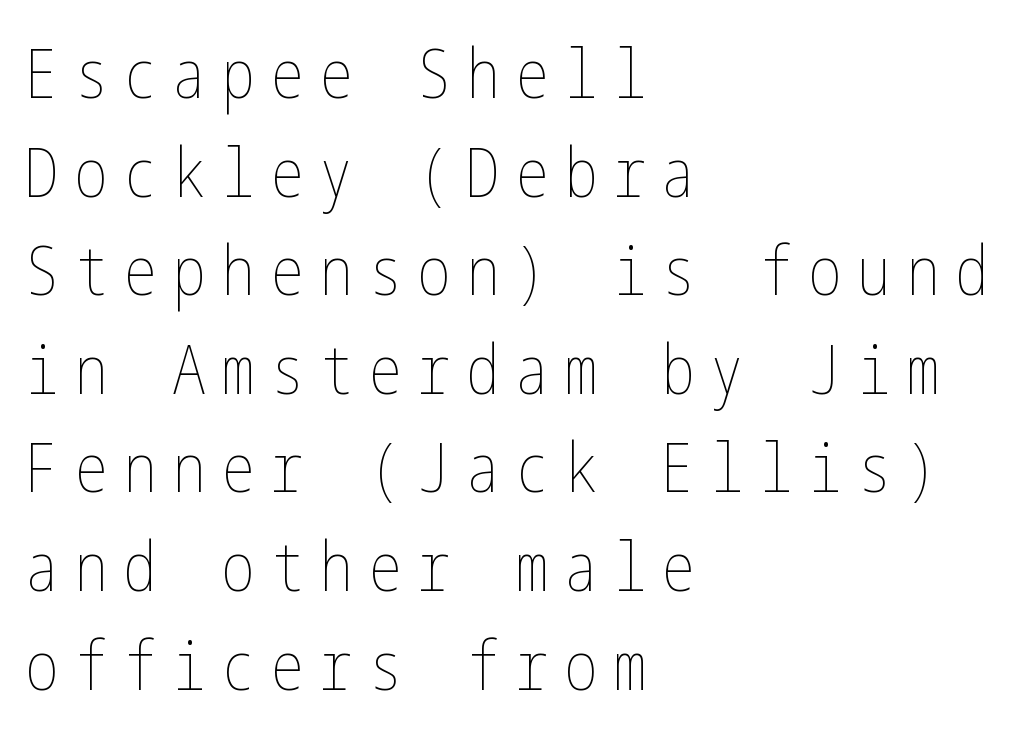
The leading is moderate, giving the passage an even texture. Decoration check: the copy has no underline. Reading down the block, your eye returns to a fixed left position each line. The font sits on the lighter half of the weight spectrum, regular included. Characters remain perfectly vertical along every line.
